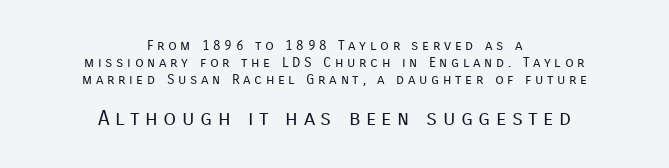
Quick note: underline off. Someone cranked the tracking dial way up on this one. Caption: face not bold, strokes unweighted. If you folded the block vertically in half, each line would mirror itself in length. Between these two stacked blocks, the lower one wins on size. This is roman type, the default non-slanted kind.
